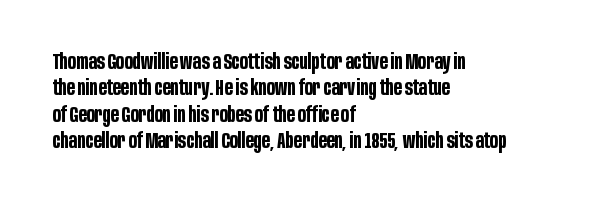
Q: Is the text bold? A: Yes.
Q: Is the text italic (slanted)? A: No, it is upright.
Q: Is the text underlined? A: No.
Q: How is the paragraph aligned? A: Left-aligned.
Q: Is the spacing between letters normal or unusually wide? A: Normal.
Q: Is the spacing between lines tight, normal or loose? A: Normal.
